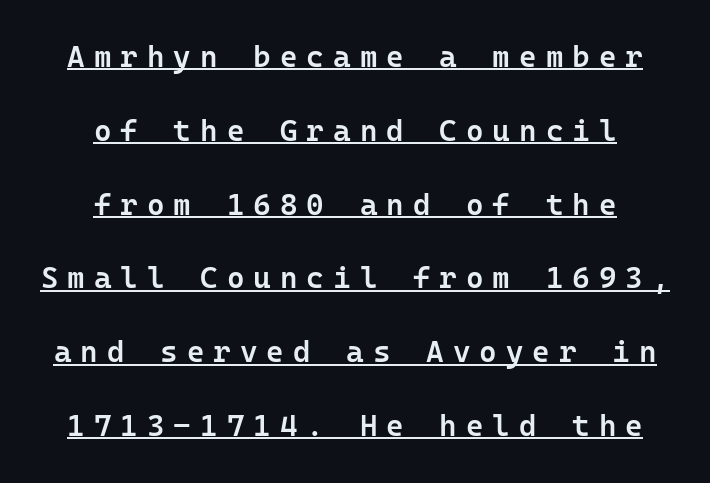
The image shows 30 px semibold sans-serif type, upright; set centered, loose line spacing (2.46x), unusually wide letter spacing (+0.3 em), underlined; low stroke contrast and a medium x-height.
